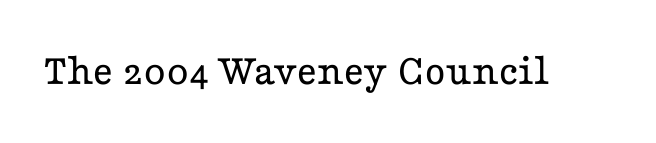
This sample uses plain, unmodified letter spacing. Think standard paragraph weight, or any step lighter than that. Is this a sans? No — the strokes have serifs. The specimen reads as upright at a glance. The letters advance in unequal steps, a hallmark of proportional type. Descenders hang freely into open space.
